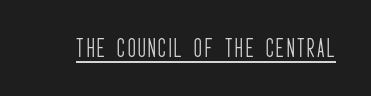
The image shows 21 px text type, upright; set underlined.
